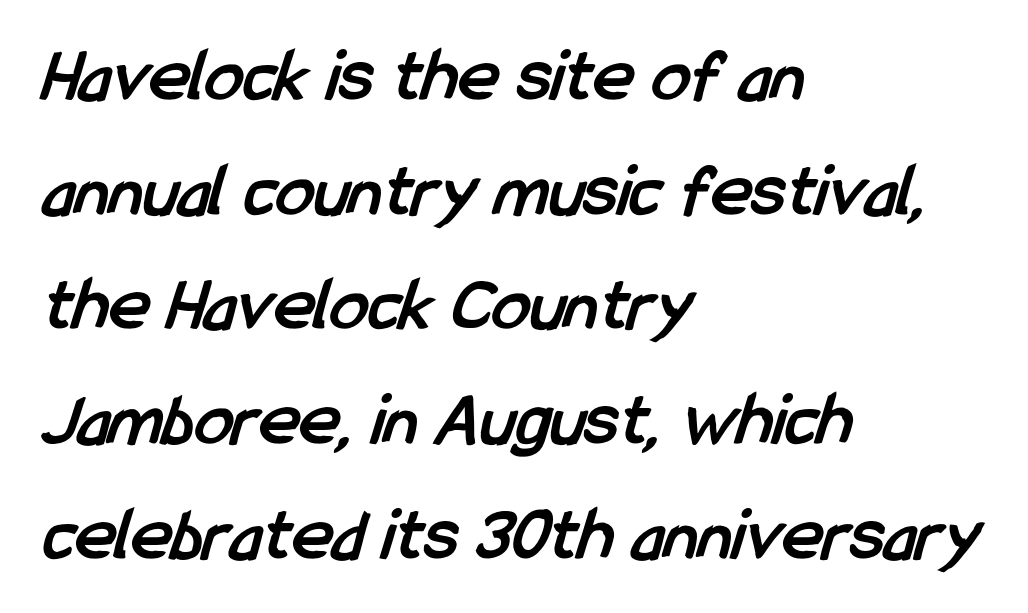
The image shows 77 px semibold, condensed sans-serif type; set left-aligned, normal line spacing (1.49x), normal letter spacing, not underlined; low stroke contrast and a medium x-height.
